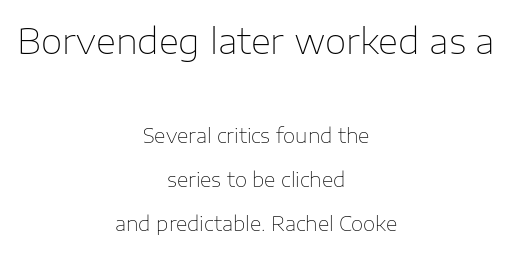
A bare baseline throughout the passage. The lettering stays uniformly vertical, giving the passage a roman look. Observe the absence of serifs on each vertical stroke in this sample. The initial chunk of copy outweighs the following chunk in type size. The rendering uses natural spacing where letterforms have individual widths. How would I describe the line gaps? Wide and relaxed.
